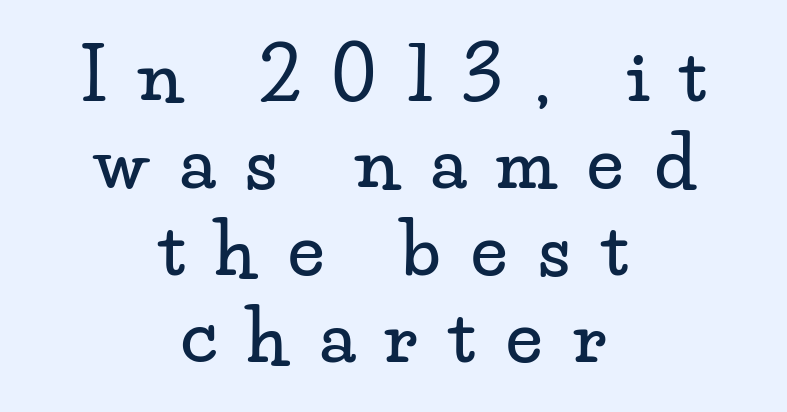
The image shows 72 px wide serif type, upright; set centered, line spacing 1.21x, unusually wide letter spacing (+0.43 em), not underlined; low stroke contrast and a small x-height.
